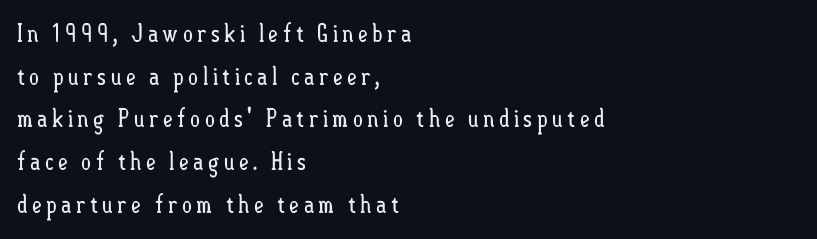
The image shows 25 px text type, upright; set left-aligned, line spacing 1.71x, not underlined.
